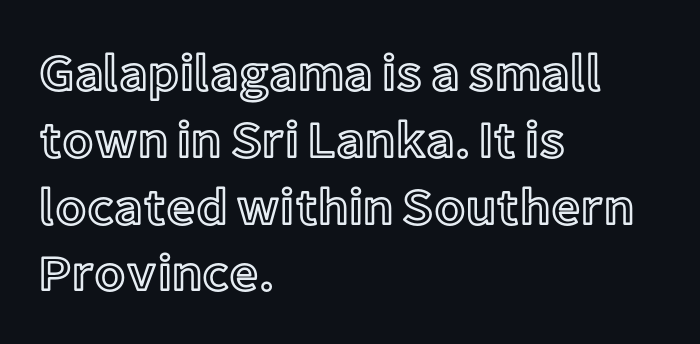
The image shows 51 px text type, upright; set left-aligned, normal line spacing (1.31x), normal letter spacing, not underlined; a medium x-height.
